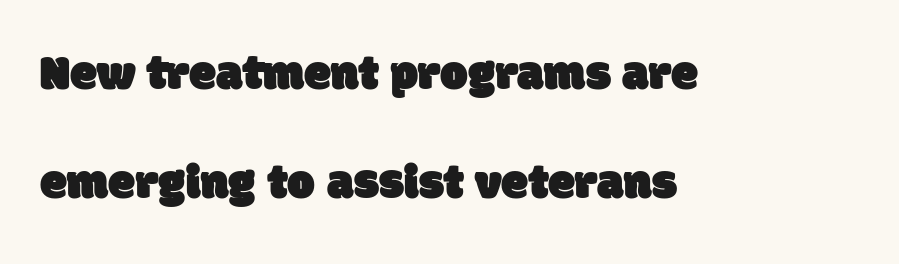
Q: Is the typeface a serif or a sans-serif typeface? A: Sans-serif.
Q: Is the text underlined? A: No.
Q: How is the paragraph aligned? A: Left-aligned.
Q: Is the spacing between letters normal or unusually wide? A: Normal.
Q: Is the spacing between lines tight, normal or loose? A: Loose.
Q: Width (condensed, normal, or wide)? A: Normal.
Q: Stroke contrast? A: Low.
Q: x-height? A: Large.
Q: Monospaced? A: No.
